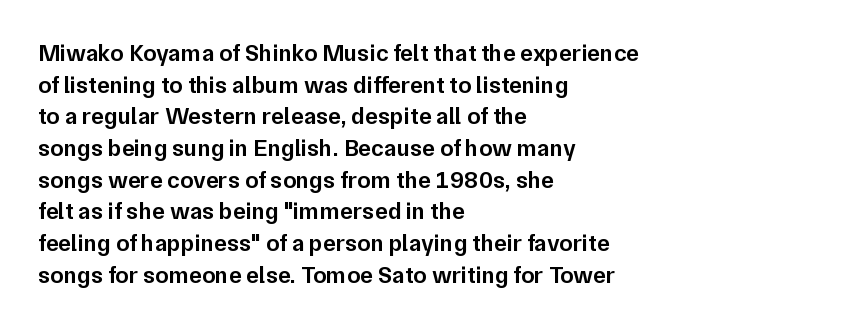
The image shows 24 px text type, upright; set left-aligned, normal line spacing (1.32x), normal letter spacing, not underlined.
